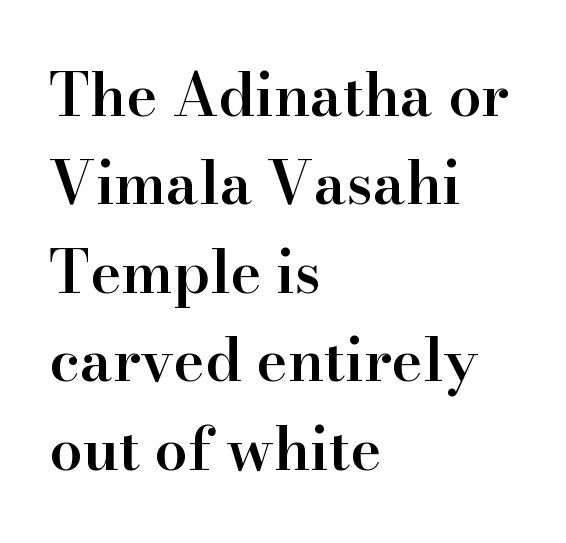
The image shows 59 px semibold serif type, upright; set left-aligned, normal line spacing (1.5x), normal letter spacing, not underlined; high stroke contrast and a small x-height.
